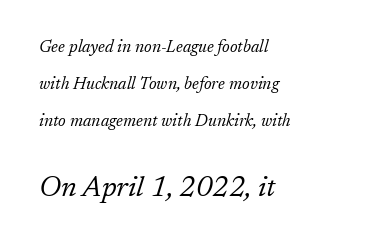
{"serif": "yes", "italic": "yes", "lean": "right", "slant_degrees": 17, "bold": "no", "weight": "light", "width": "normal", "stroke_contrast": "low", "x_height": "medium", "monospaced": "no", "underline": "no", "align": "left", "line_spacing": "loose", "line_spacing_ratio": 2.19, "letter_spacing": "normal", "letter_spacing_em": 0.0, "larger_block": "second", "size_ratio": 1.71, "glyph_px": 29}
